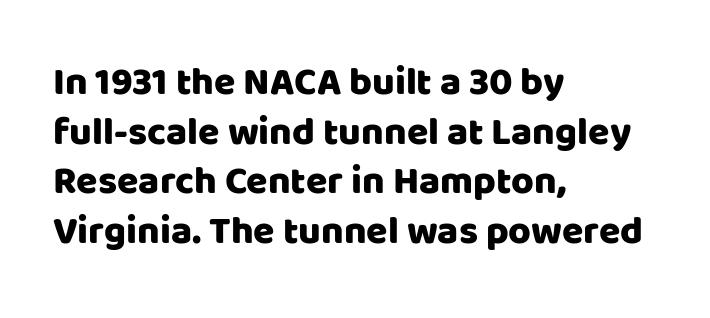
The lettering stays uniformly vertical, giving the passage a roman look. Alignment: flush left. Has an underline been added? It has not. Check where the strokes stop: nothing finishes them off — pure sans. Here the designer chose a conventional face with non-uniform glyph widths. Line spacing here is normal.
